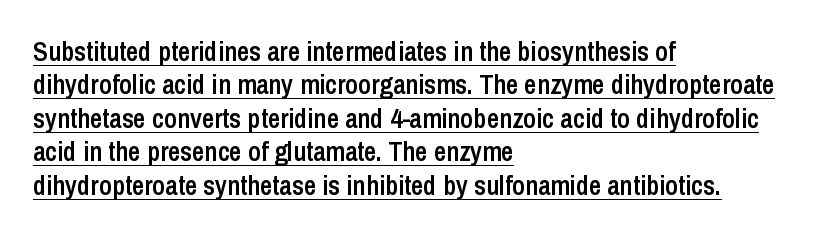
The typography opts for an upright posture over an oblique one. All the whitespace from short lines collects on the right. Standard letterfit; no display-style spreading of the glyphs. The specimen includes a rule beneath the text block's lines. Weight check: semibold — heavier than regular, not quite bold.
